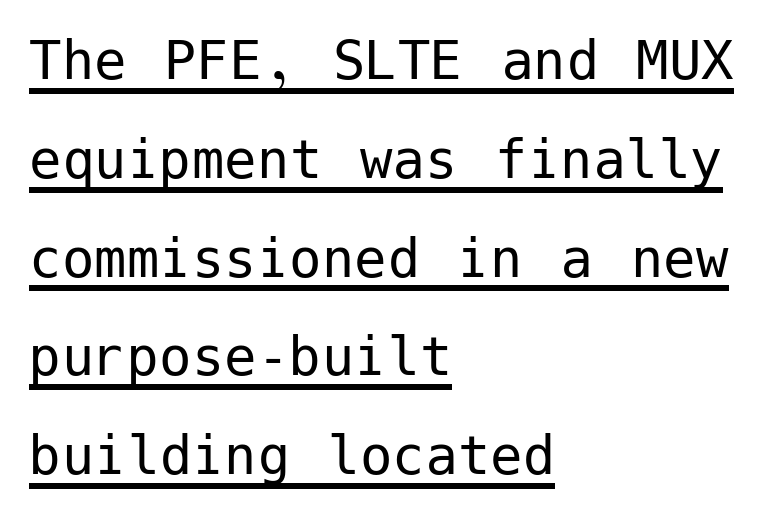
This is not heavy type; no bold has been used. What decoration does the sample have? An underline. Compared with a centered layout, this one pins lines to the left instead. Classification — sans serif. A roman cut, with each character standing at attention.
